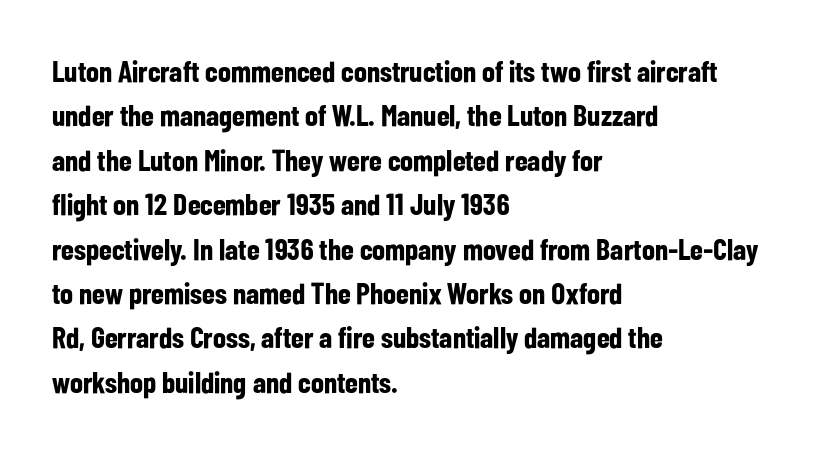
{"serif": "no", "italic": "no", "bold": "yes", "weight": "bold", "width": "condensed", "stroke_contrast": "low", "x_height": "medium", "monospaced": "no", "underline": "no", "align": "left", "line_spacing": "normal", "line_spacing_ratio": 1.48, "letter_spacing": "normal", "letter_spacing_em": 0.0, "glyph_px": 30}
